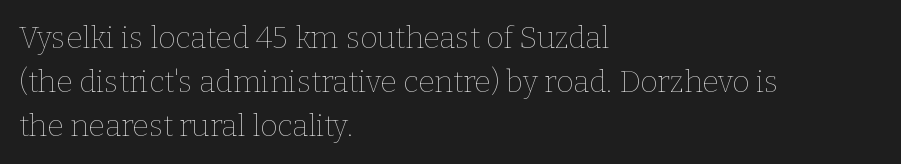
Students, observe: this is what conventionally led text looks like. Bare-footed words on every line. You could not count columns in this text — the font is proportionally spaced. Horizontal alignment here is leftward, the default for most running prose. Short note: letters normally spaced.
